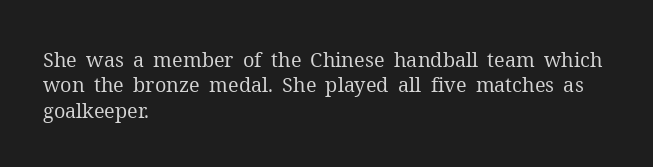
The rows are spaced the way most documents space them. Weight: in the light-to-regular range. Each word holds together tightly as a unit, with standard inter-letter gaps. Nobody drew a line under any word here.
